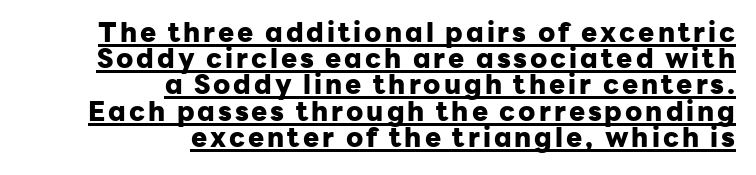
Does the leading feel generous? Not at all — it's pinched. These characters rest on top of a visible drawn line. A roman cut, with each character standing at attention. Does the copy run flush right? Yes — the right margin is perfectly even. Its strokes are broad and dark, the hallmark of bold type.
